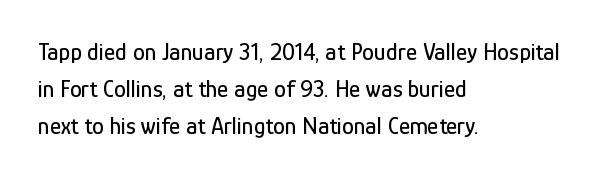
Q: Is the text italic (slanted)? A: No, it is upright.
Q: Is the text underlined? A: No.
Q: How is the paragraph aligned? A: Left-aligned.
Q: Is the spacing between letters normal or unusually wide? A: Normal.
Q: Is the spacing between lines tight, normal or loose? A: Normal.
